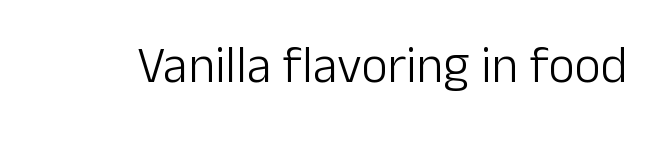
{"serif": "no", "italic": "no", "bold": "no", "weight": "light", "width": "normal", "stroke_contrast": "low", "x_height": "medium", "monospaced": "no", "underline": "no", "letter_spacing": "normal", "letter_spacing_em": 0.0, "glyph_px": 51}
